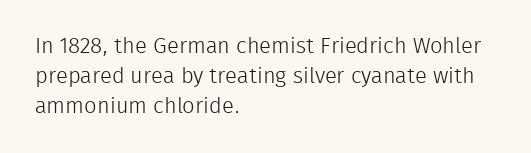
Reading down the column, the eye jumps a familiar distance to each next line. Left-aligned paragraph, ragged on the right. Check under the words: just untouched page. Nope, not italic — everything's standing straight.
